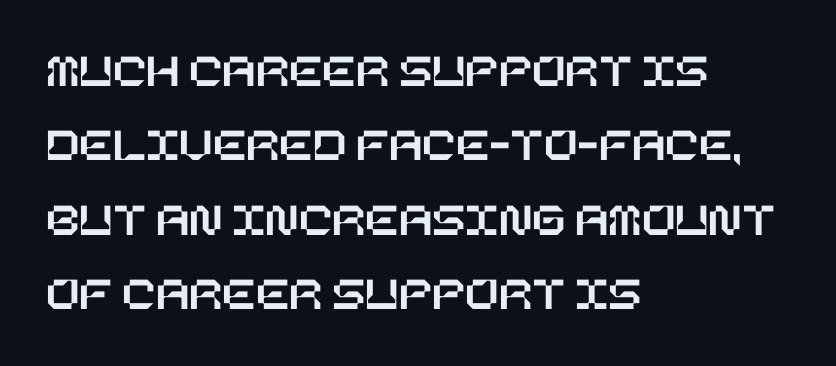
Default kerning and tracking; the words read as compact shapes. Posture: upright roman. In terms of leading, this rendering sits right in the middle. The string is rendered with underlining switched off. Alignment: flush left.
